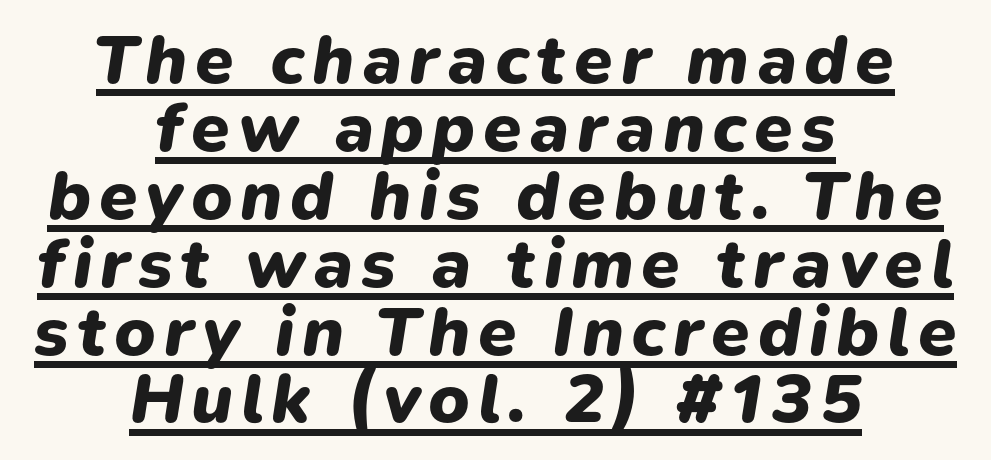
{"italic": "yes", "lean": "right", "slant_degrees": 9, "bold": "yes", "weight": "heavy", "width": "normal", "stroke_contrast": "low", "x_height": "medium", "monospaced": "no", "underline": "yes", "align": "center", "line_spacing": "tight", "line_spacing_ratio": 0.97, "glyph_px": 70}
